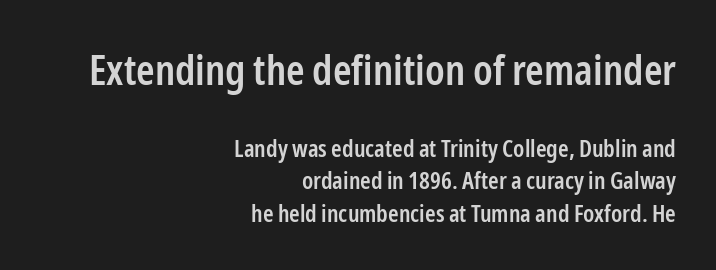
Clear beneath every line of the passage. Caption: upper text group enlarged, lower text group reduced. All the whitespace from short lines collects on the left. Vertically, the passage feels balanced, rows spaced as you'd expect. Upright lettering throughout.
